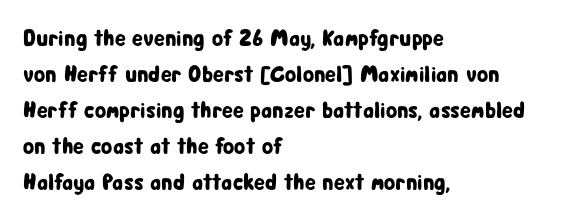
The passage shown has conventional tracking throughout. The axis of the letterforms is exactly vertical. In CSS terms this would be text-align: left. The area under the type is left untouched.
